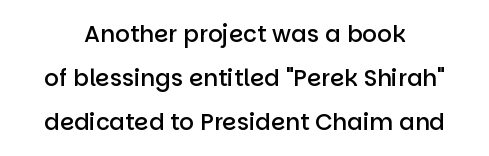
The image shows 23 px text type, upright; set centered, loose line spacing (1.91x), normal letter spacing, not underlined.
